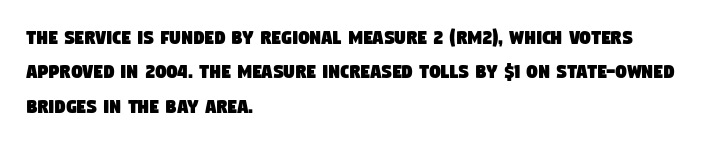
Every row of glyphs begins at an identical x-position on the left. Spacing between characters is what you'd get straight out of the box. Honestly, there is no underline to notice here at all. Regular leading.
